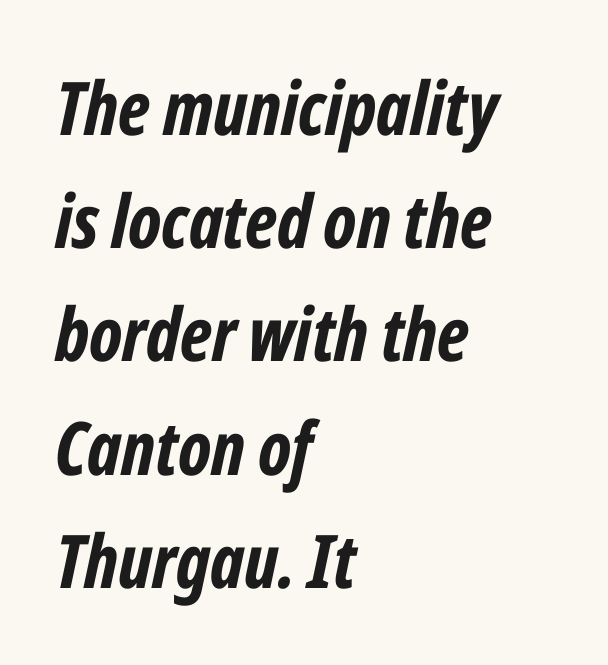
Decoration check: the copy has no underline. Strong, thick strokes mark this as bold type. Note the varied advance widths — an 'i' is clearly narrower than an 'm'. The text carries the slant typical of an italic or oblique font.
